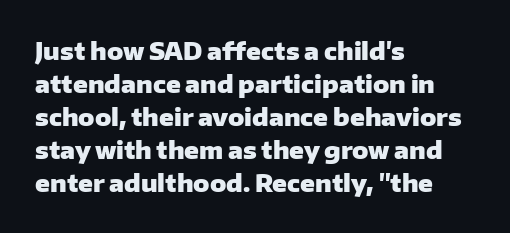
The tracking reads as untouched default to a designer's eye. Check the space under the baseline: it is left empty. The letters stand straight up with perfectly vertical stems. Each line starts at the same left margin while the right side varies. Weight check: bold — yes, fully. These lines sit exactly where default settings would place them.
